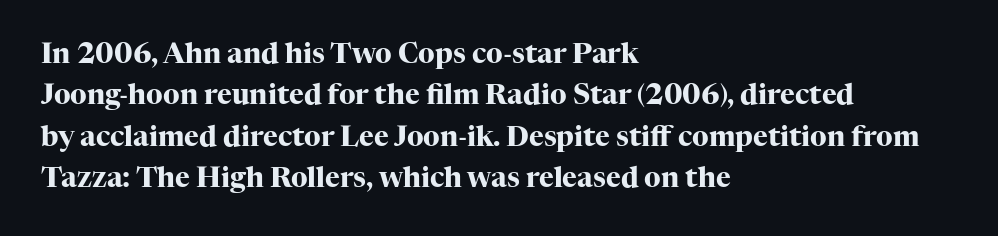
The image shows 28 px heavy serif type, upright; set left-aligned, normal line spacing (1.48x), normal letter spacing, not underlined; high stroke contrast and a medium x-height.
